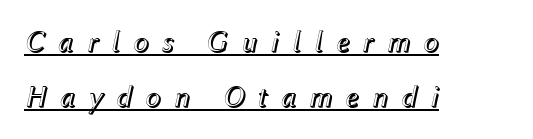
These lines are rendered in a variable-pitch font. Yep, that's italic — everything's leaning. Like a heading marked for emphasis, these lines bear an underscore. Line starts are locked; line ends wander. You could only call the tracking loose — the letters float apart.
